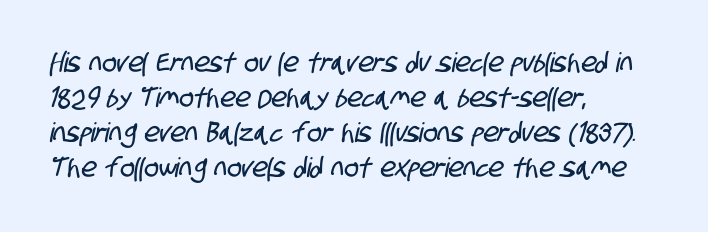
Q: Is the text underlined? A: No.
Q: How is the paragraph aligned? A: Left-aligned.
Q: Is the spacing between letters normal or unusually wide? A: Normal.
Q: Is the spacing between lines tight, normal or loose? A: Normal.
